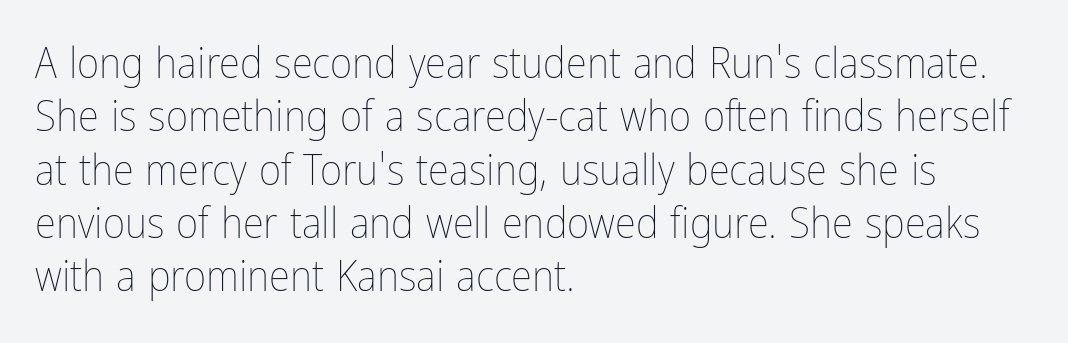
Q: Is the text bold? A: No.
Q: Is the text italic (slanted)? A: No, it is upright.
Q: Is the text underlined? A: No.
Q: How is the paragraph aligned? A: Left-aligned.
Q: Is the spacing between letters normal or unusually wide? A: Normal.
Q: Width (condensed, normal, or wide)? A: Condensed.
Q: Stroke contrast? A: Low.
Q: x-height? A: Medium.
Q: Monospaced? A: No.
